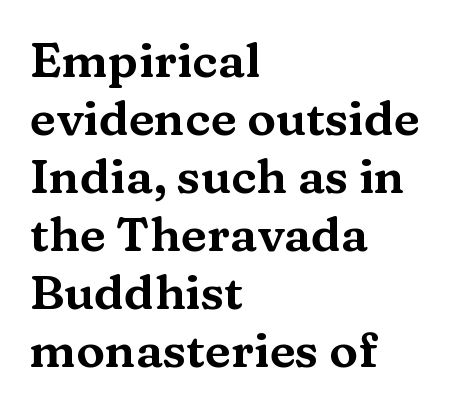
Varying glyph widths throughout — classic text-font behaviour. Nothing unusual about the tracking: characters are spaced as the font intends. Upright lettering throughout. The ragged edge is on the right, which tells us the setting is flush left. Decoration check: the copy has no underline. Serif or sans? Serif — the stroke terminals have little feet.
